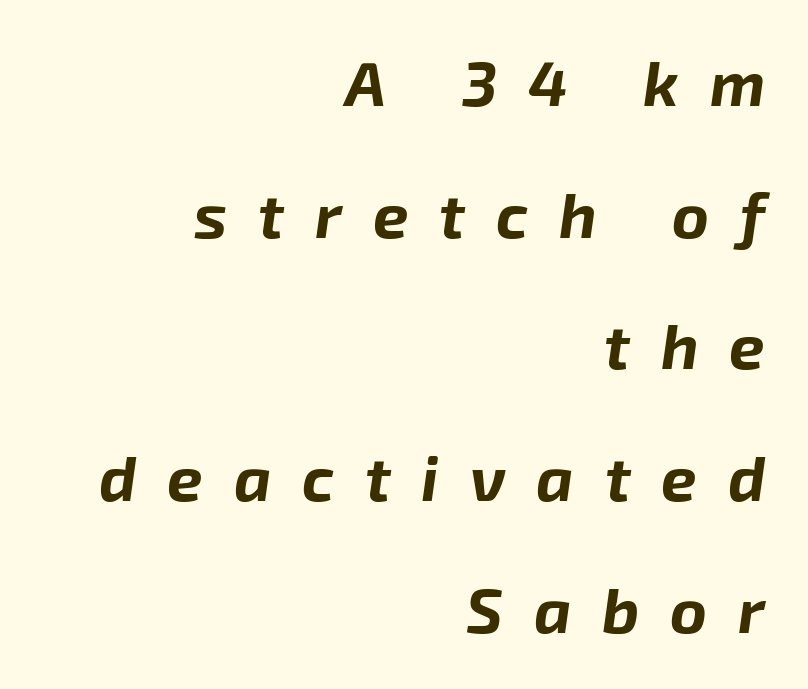
{"italic": "yes", "lean": "right", "slant_degrees": 8, "bold": "yes", "weight": "bold", "width": "normal", "stroke_contrast": "low", "x_height": "medium", "monospaced": "no", "underline": "no", "align": "right", "line_spacing": "loose", "line_spacing_ratio": 2.09, "letter_spacing": "wide", "letter_spacing_em": 0.49, "glyph_px": 63}
